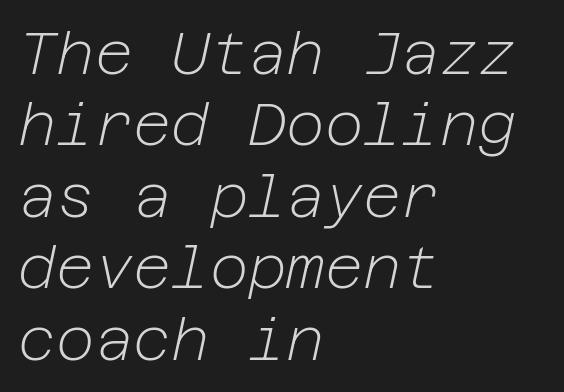
{"italic": "yes", "lean": "right", "slant_degrees": 12, "bold": "no", "weight": "light", "width": "normal", "stroke_contrast": "low", "x_height": "medium", "underline": "no", "align": "left", "line_spacing_ratio": 1.21, "letter_spacing": "normal", "letter_spacing_em": 0.0, "glyph_px": 59}
